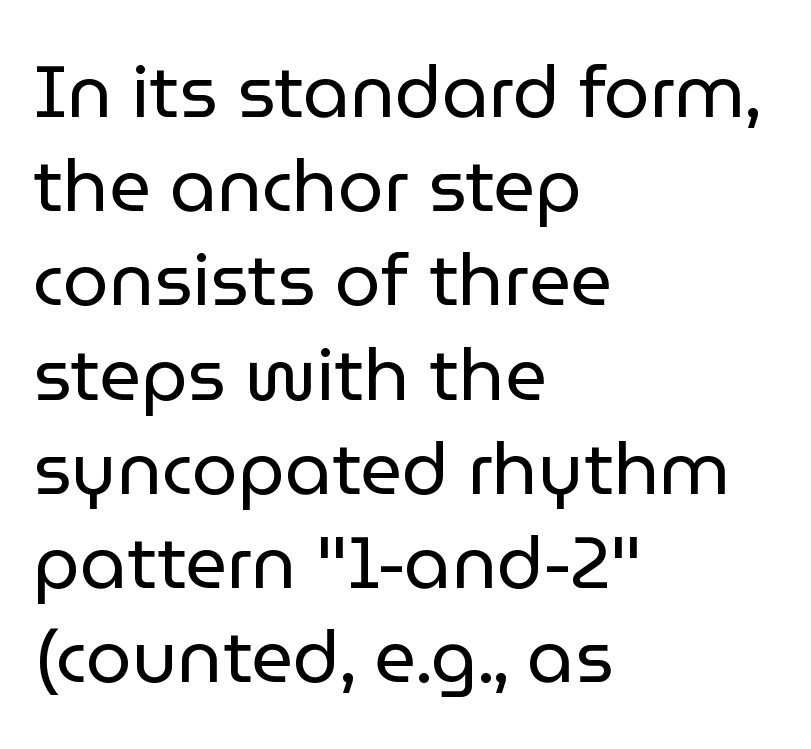
Q: Is the text bold? A: No.
Q: Is the text italic (slanted)? A: No, it is upright.
Q: Is the typeface a serif or a sans-serif typeface? A: Sans-serif.
Q: Is the text underlined? A: No.
Q: How is the paragraph aligned? A: Left-aligned.
Q: Is the spacing between letters normal or unusually wide? A: Normal.
Q: Is the spacing between lines tight, normal or loose? A: Normal.
Q: Width (condensed, normal, or wide)? A: Normal.
Q: Stroke contrast? A: Low.
Q: x-height? A: Medium.
Q: Monospaced? A: No.
